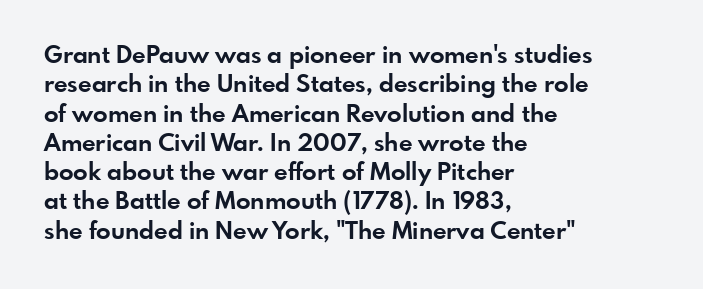
Check the space under the baseline: it is left empty. Words appear dense and cohesive because spacing is normal. Summary of weight: heavy, a full bold. Caption: multi-line text, flush left, ragged right.
